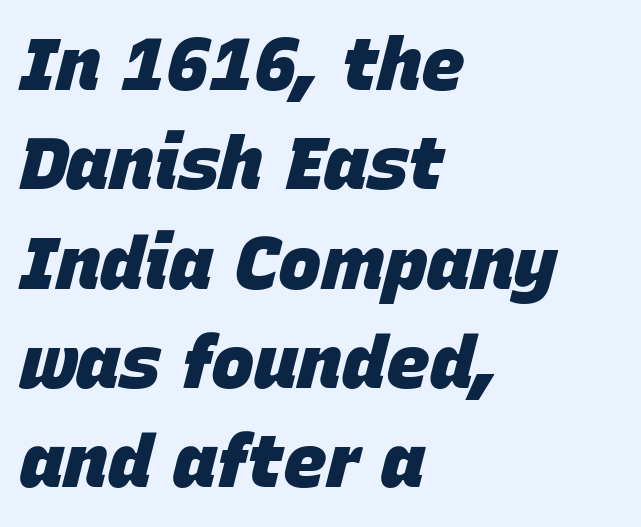
Q: Is the text bold? A: Yes.
Q: Is the text italic (slanted)? A: Yes, it leans right by about 15 degrees.
Q: Is the text underlined? A: No.
Q: How is the paragraph aligned? A: Left-aligned.
Q: Is the spacing between letters normal or unusually wide? A: Normal.
Q: Is the spacing between lines tight, normal or loose? A: Normal.
Q: Width (condensed, normal, or wide)? A: Normal.
Q: Stroke contrast? A: Low.
Q: x-height? A: Large.
Q: Monospaced? A: No.
